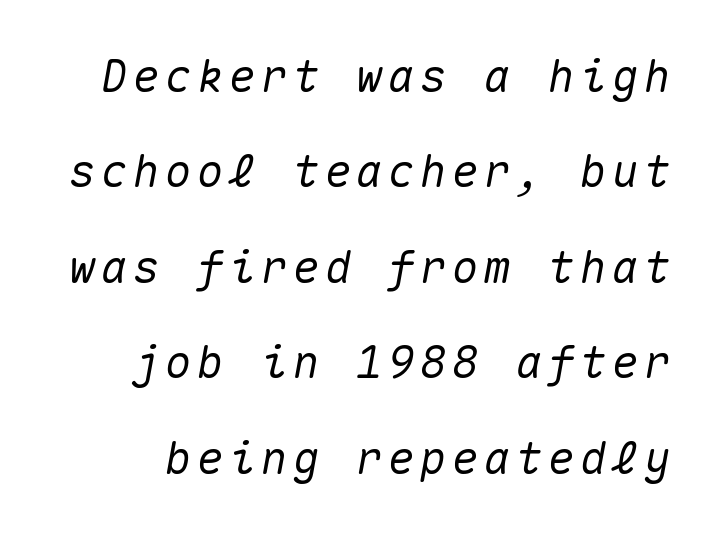
Quick note: interline space is abundant. Think of a typewriter: that constant character pitch is what you see here. The area under the type is left untouched. Every character sits at an angle, as italics do.
